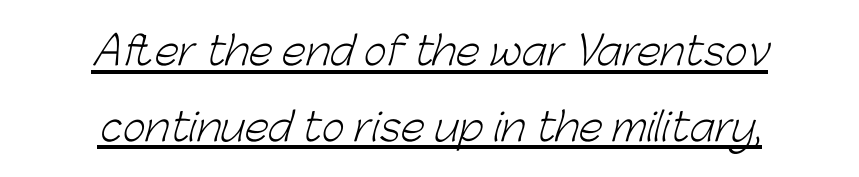
{"serif": "no", "bold": "no", "weight": "light", "width": "normal", "stroke_contrast": "low", "x_height": "medium", "monospaced": "no", "underline": "yes", "align": "center", "line_spacing": "loose", "line_spacing_ratio": 1.94, "letter_spacing": "normal", "letter_spacing_em": 0.0, "glyph_px": 39}
